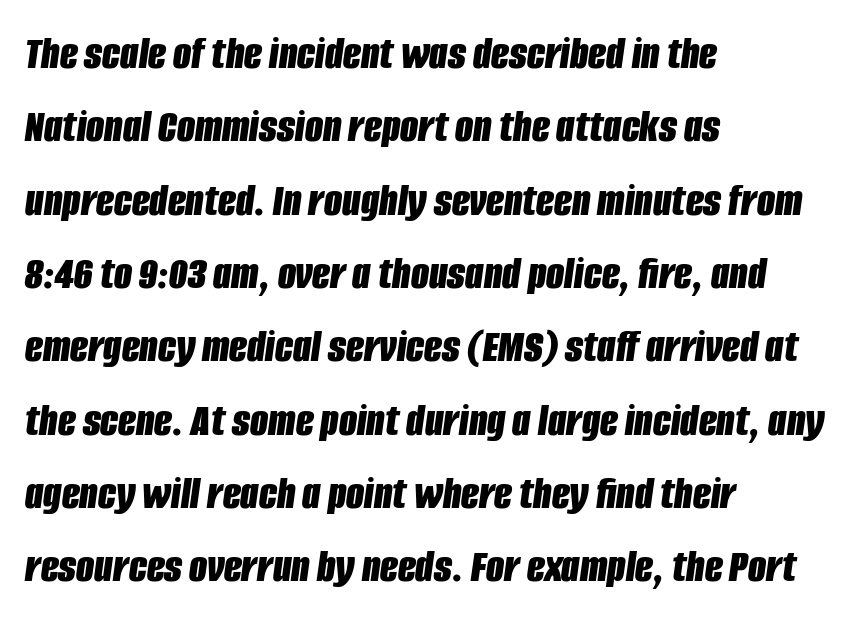
{"italic": "yes", "lean": "right", "slant_degrees": 8, "bold": "yes", "weight": "bold", "width": "condensed", "stroke_contrast": "low", "x_height": "large", "monospaced": "no", "underline": "no", "align": "left", "line_spacing": "normal", "line_spacing_ratio": 1.56, "letter_spacing": "normal", "letter_spacing_em": 0.0, "glyph_px": 47}
